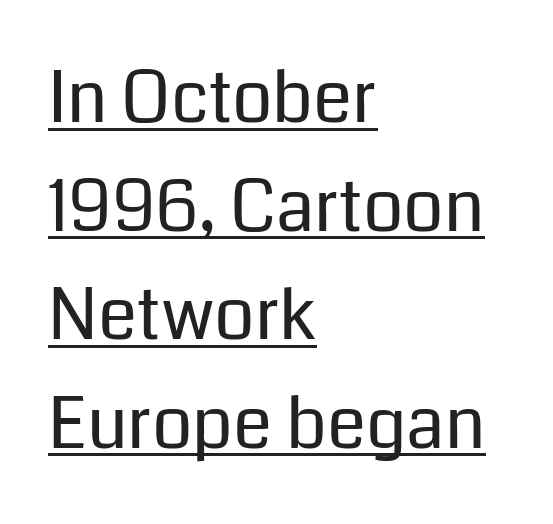
The image shows 71 px regular-weight sans-serif type, upright; set left-aligned, normal line spacing (1.53x), normal letter spacing, underlined; low stroke contrast and a medium x-height.
